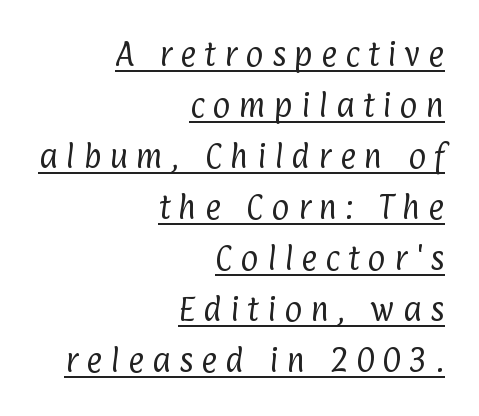
The image shows 27 px text type; set right-aligned, line spacing 1.89x, unusually wide letter spacing (+0.31 em), underlined.
